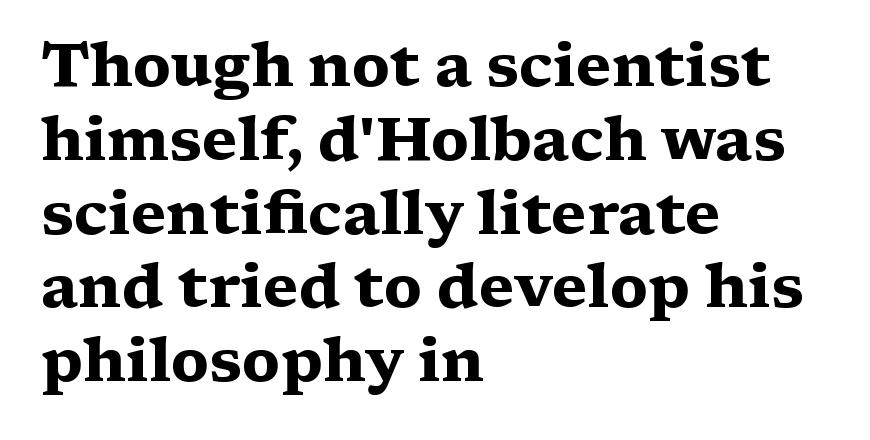
Q: Is the text bold? A: Yes.
Q: Is the text italic (slanted)? A: No, it is upright.
Q: Is the typeface a serif or a sans-serif typeface? A: Serif.
Q: Is the text underlined? A: No.
Q: How is the paragraph aligned? A: Left-aligned.
Q: Is the spacing between letters normal or unusually wide? A: Normal.
Q: Width (condensed, normal, or wide)? A: Wide.
Q: Stroke contrast? A: Medium.
Q: x-height? A: Medium.
Q: Monospaced? A: No.
